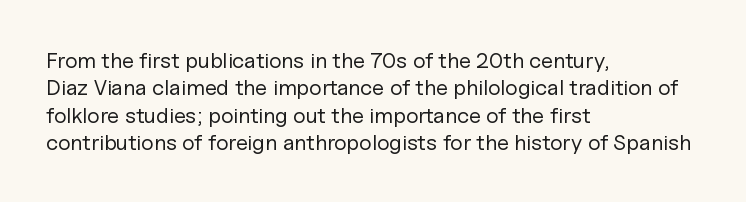
Rendered with straight, roman letterforms. Weight: not bold — regular or lighter. Words appear dense and cohesive because spacing is normal. Horizontal alignment here is leftward, the default for most running prose. A clean baseline with only descenders dipping below it.
